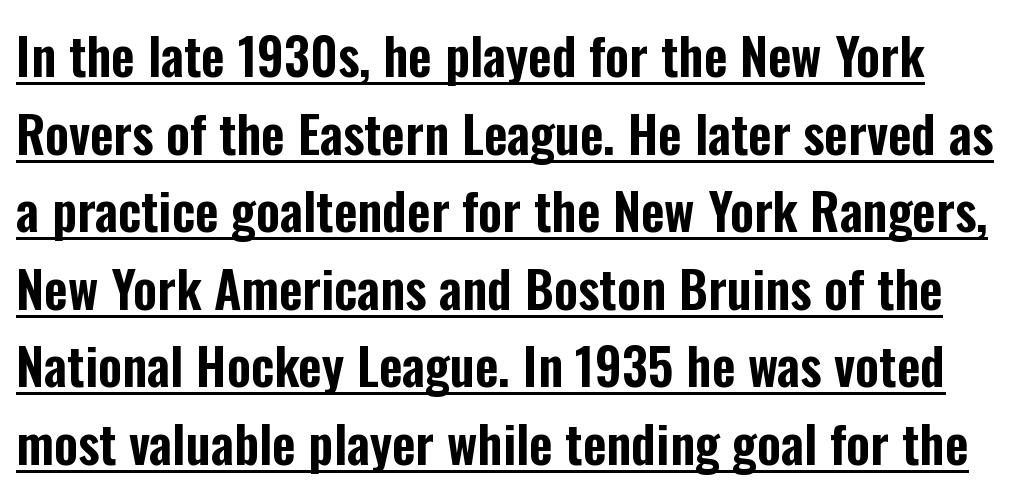
Q: Is the text italic (slanted)? A: No, it is upright.
Q: Is the typeface a serif or a sans-serif typeface? A: Sans-serif.
Q: Is the text underlined? A: Yes.
Q: Is the spacing between letters normal or unusually wide? A: Normal.
Q: Is the spacing between lines tight, normal or loose? A: Normal.
Q: Width (condensed, normal, or wide)? A: Condensed.
Q: Stroke contrast? A: Low.
Q: x-height? A: Medium.
Q: Monospaced? A: No.
